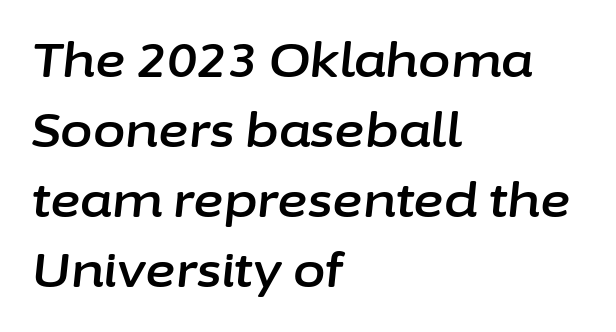
A typesetter would call this proportional, since set widths differ per character. The lines are quadded left. Quick note: italic. Spacing between characters is what you'd get straight out of the box. What's the leading like? Ordinary, nothing unusual.
